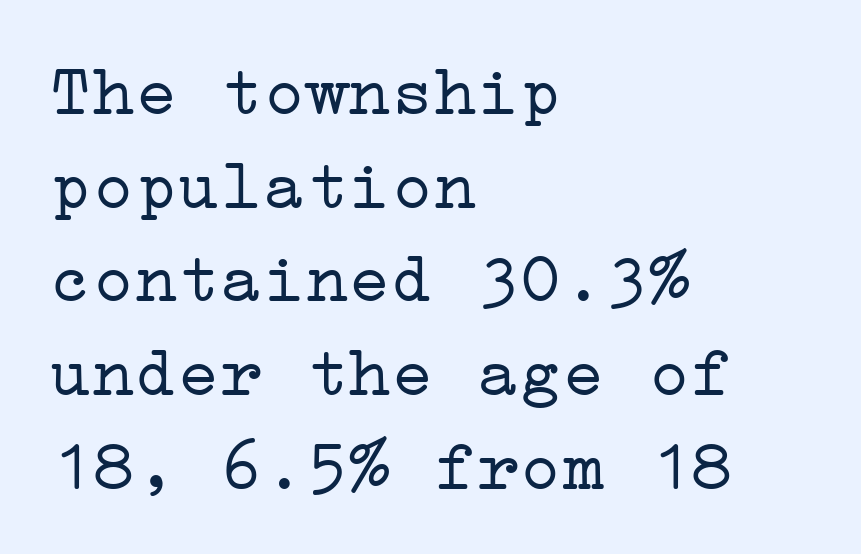
{"serif": "yes", "italic": "no", "bold": "no", "weight": "light", "width": "wide", "stroke_contrast": "low", "x_height": "medium", "underline": "no", "align": "left", "line_spacing": "normal", "line_spacing_ratio": 1.32, "letter_spacing": "normal", "letter_spacing_em": 0.0, "glyph_px": 71}
